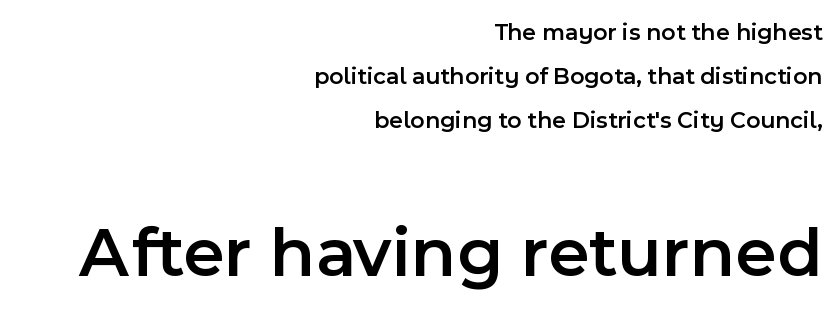
Q: Is the text bold? A: Semi-bold.
Q: Is the text italic (slanted)? A: No, it is upright.
Q: Is the typeface a serif or a sans-serif typeface? A: Sans-serif.
Q: Is the text underlined? A: No.
Q: How is the paragraph aligned? A: Right-aligned.
Q: Is the spacing between letters normal or unusually wide? A: Normal.
Q: Which block of text is set in a larger size, the first (top) or the second (bottom)? A: The second (bottom) one.
Q: Width (condensed, normal, or wide)? A: Normal.
Q: x-height? A: Medium.
Q: Monospaced? A: No.
